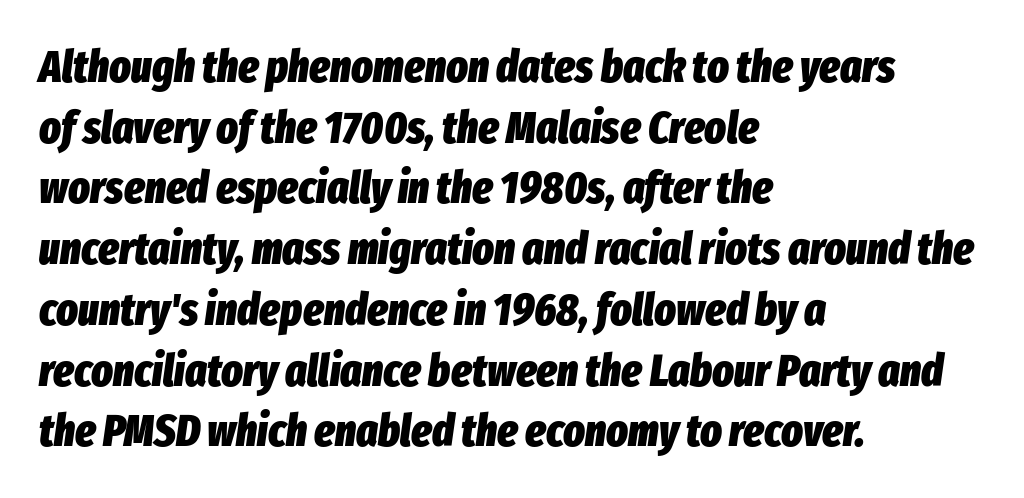
The typography opts for an oblique posture over an upright one. Compared with an ordinary text face, these strokes are far heavier — a full bold. Each line starts at the same left margin while the right side varies. Looks like regular typesetting: each glyph gets only the width it needs.
